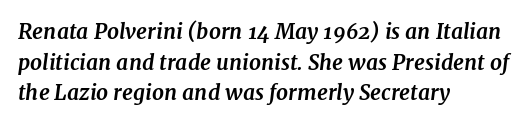
Q: Is the text bold? A: Yes.
Q: Is the text italic (slanted)? A: Yes, it leans right by about 7 degrees.
Q: Is the text underlined? A: No.
Q: How is the paragraph aligned? A: Left-aligned.
Q: Is the spacing between letters normal or unusually wide? A: Normal.
Q: Is the spacing between lines tight, normal or loose? A: Normal.
